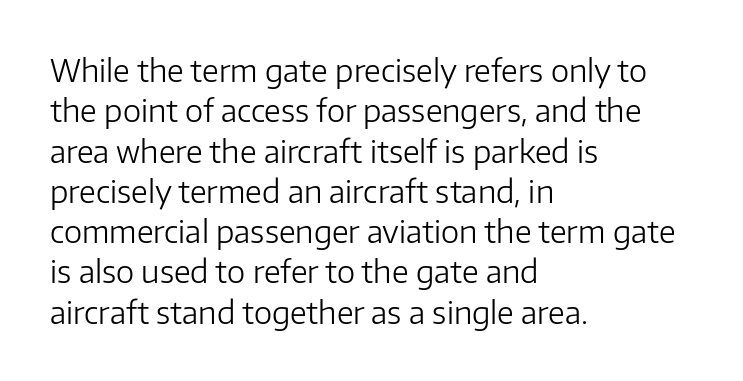
{"serif": "no", "italic": "no", "bold": "no", "weight": "light", "width": "normal", "stroke_contrast": "low", "x_height": "medium", "monospaced": "no", "underline": "no", "align": "left", "line_spacing": "normal", "line_spacing_ratio": 1.3, "letter_spacing": "normal", "letter_spacing_em": 0.0, "glyph_px": 31}
